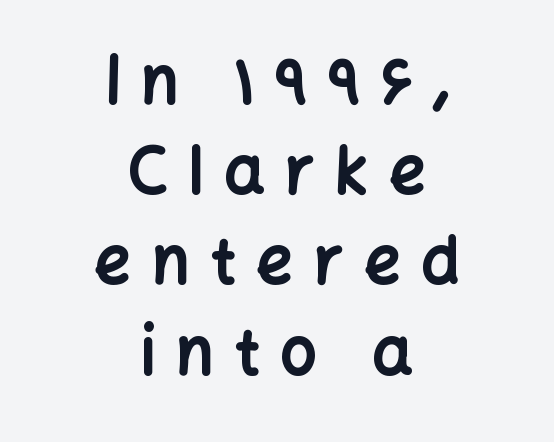
Q: Is the text bold? A: Yes.
Q: Is the text italic (slanted)? A: No, it is upright.
Q: Is the typeface a serif or a sans-serif typeface? A: Sans-serif.
Q: Is the text underlined? A: No.
Q: How is the paragraph aligned? A: Centered.
Q: Is the spacing between letters normal or unusually wide? A: Unusually wide.
Q: Is the spacing between lines tight, normal or loose? A: Normal.
Q: Width (condensed, normal, or wide)? A: Normal.
Q: Stroke contrast? A: Low.
Q: x-height? A: Medium.
Q: Monospaced? A: No.
